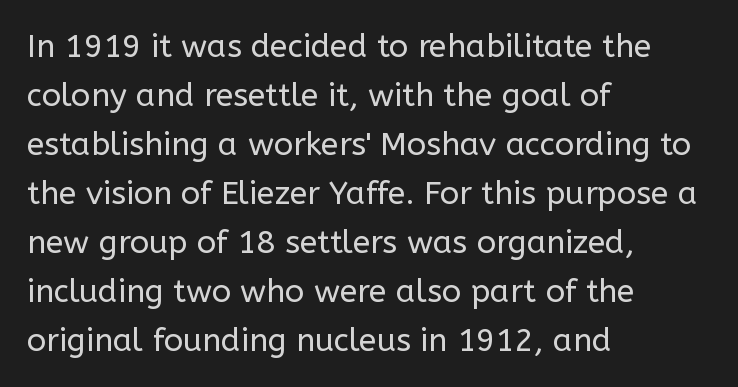
Q: Is the text bold? A: No.
Q: Is the text italic (slanted)? A: No, it is upright.
Q: Is the typeface a serif or a sans-serif typeface? A: Sans-serif.
Q: Is the text underlined? A: No.
Q: How is the paragraph aligned? A: Left-aligned.
Q: Is the spacing between letters normal or unusually wide? A: Normal.
Q: Is the spacing between lines tight, normal or loose? A: Normal.
Q: Width (condensed, normal, or wide)? A: Normal.
Q: Stroke contrast? A: Low.
Q: x-height? A: Medium.
Q: Monospaced? A: No.
